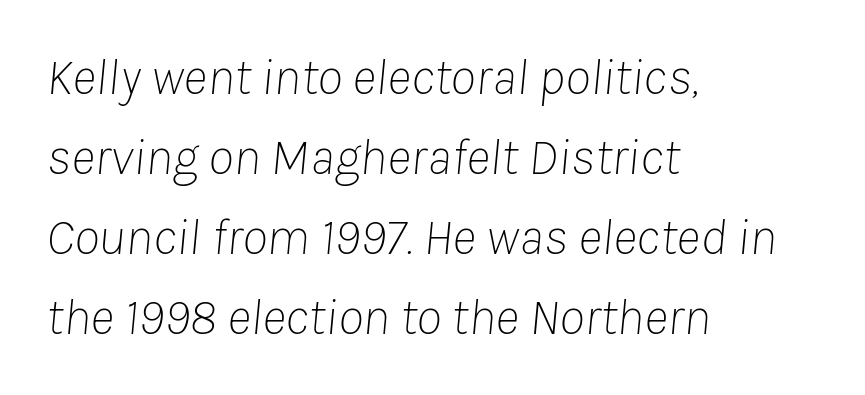
{"italic": "yes", "lean": "right", "slant_degrees": 8, "bold": "no", "weight": "thin", "width": "normal", "stroke_contrast": "low", "x_height": "medium", "monospaced": "no", "underline": "no", "align": "left", "line_spacing": "normal", "line_spacing_ratio": 1.54, "letter_spacing": "normal", "letter_spacing_em": 0.0, "glyph_px": 52}
